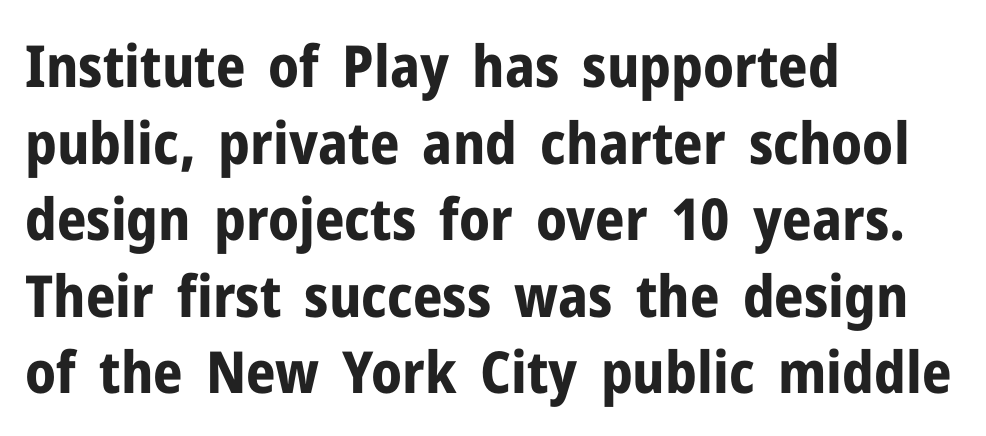
Q: Is the text bold? A: Yes.
Q: Is the text italic (slanted)? A: No, it is upright.
Q: Is the typeface a serif or a sans-serif typeface? A: Sans-serif.
Q: Is the text underlined? A: No.
Q: How is the paragraph aligned? A: Left-aligned.
Q: Is the spacing between letters normal or unusually wide? A: Normal.
Q: Is the spacing between lines tight, normal or loose? A: Normal.
Q: Width (condensed, normal, or wide)? A: Normal.
Q: Stroke contrast? A: Low.
Q: x-height? A: Medium.
Q: Monospaced? A: No.
